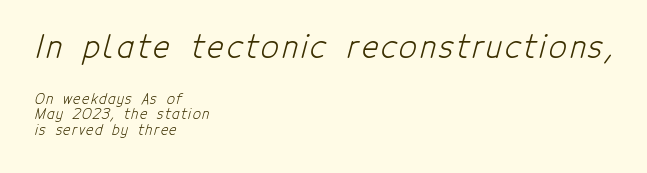
Q: Is the text bold? A: No.
Q: Is the typeface a serif or a sans-serif typeface? A: Sans-serif.
Q: Is the text underlined? A: No.
Q: How is the paragraph aligned? A: Left-aligned.
Q: Is the spacing between lines tight, normal or loose? A: Tight.
Q: Which block of text is set in a larger size, the first (top) or the second (bottom)? A: The first (top) one.
Q: Width (condensed, normal, or wide)? A: Condensed.
Q: Stroke contrast? A: Low.
Q: x-height? A: Medium.
Q: Monospaced? A: No.
